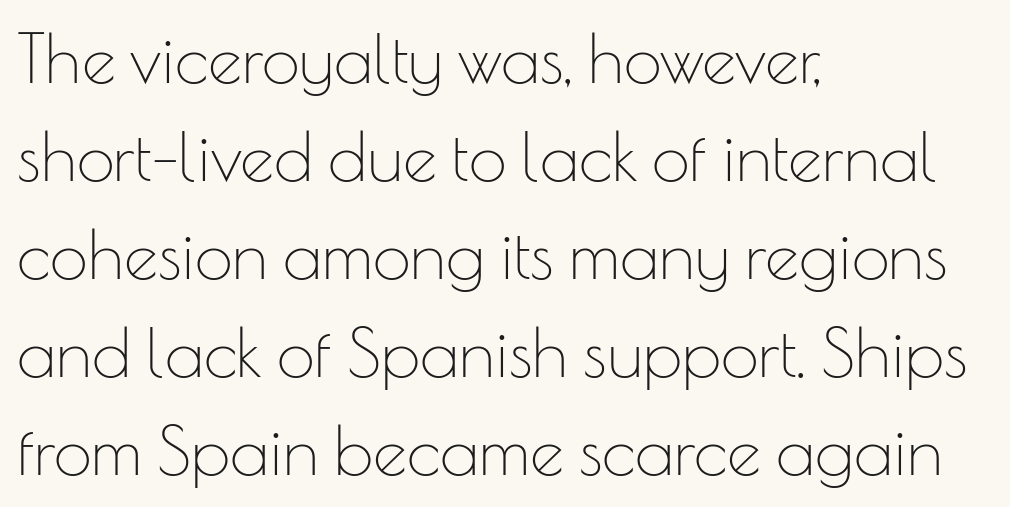
Q: Is the text bold? A: No.
Q: Is the text italic (slanted)? A: No, it is upright.
Q: Is the typeface a serif or a sans-serif typeface? A: Sans-serif.
Q: Is the text underlined? A: No.
Q: How is the paragraph aligned? A: Left-aligned.
Q: Is the spacing between letters normal or unusually wide? A: Normal.
Q: Is the spacing between lines tight, normal or loose? A: Normal.
Q: Width (condensed, normal, or wide)? A: Normal.
Q: Stroke contrast? A: Low.
Q: x-height? A: Small.
Q: Monospaced? A: No.
